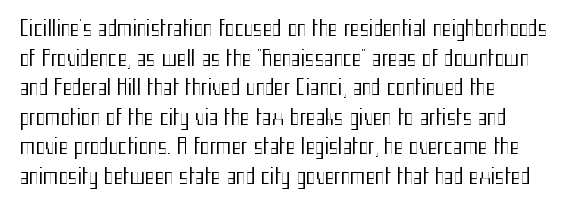
The image shows 20 px text type, upright; set left-aligned, normal line spacing (1.48x), normal letter spacing, not underlined.
